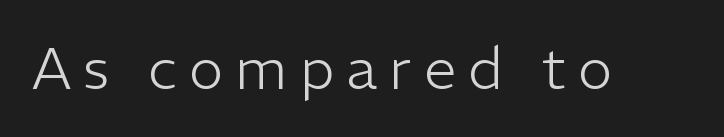
{"serif": "no", "italic": "no", "bold": "no", "weight": "light", "width": "normal", "stroke_contrast": "low", "x_height": "medium", "monospaced": "no", "underline": "no", "letter_spacing": "wide", "letter_spacing_em": 0.21, "glyph_px": 58}
